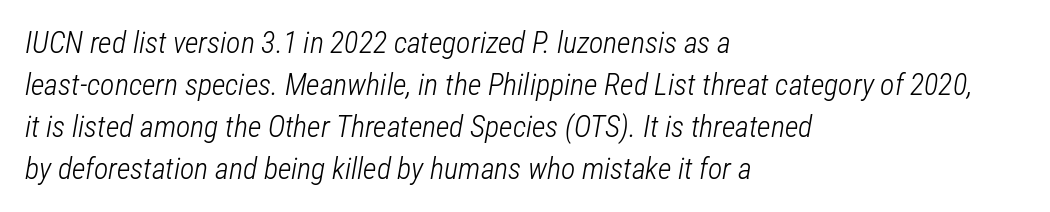
The image shows 30 px light, condensed type, italic (leaning right); set left-aligned, normal line spacing (1.4x), normal letter spacing, not underlined; low stroke contrast and a medium x-height.
